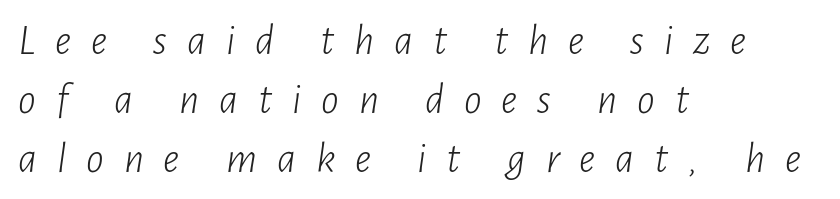
{"italic": "yes", "lean": "right", "slant_degrees": 7, "bold": "no", "weight": "light", "width": "condensed", "stroke_contrast": "low", "x_height": "medium", "monospaced": "no", "underline": "no", "align": "left", "line_spacing": "normal", "line_spacing_ratio": 1.34, "letter_spacing": "wide", "letter_spacing_em": 0.45, "glyph_px": 44}
